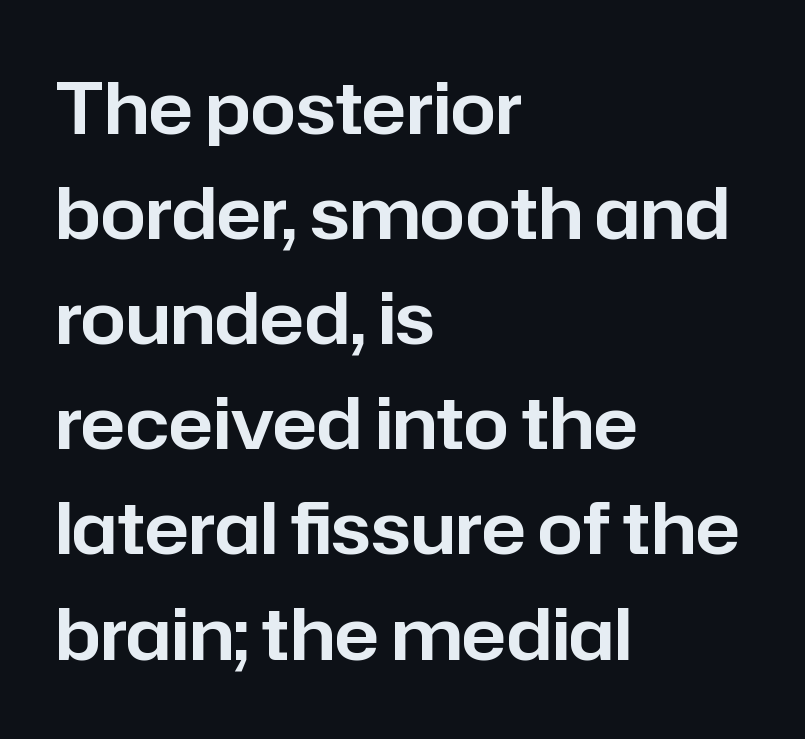
{"serif": "no", "italic": "no", "width": "normal", "stroke_contrast": "low", "x_height": "medium", "monospaced": "no", "underline": "no", "align": "left", "line_spacing": "normal", "line_spacing_ratio": 1.46, "letter_spacing": "normal", "letter_spacing_em": 0.0, "glyph_px": 72}
